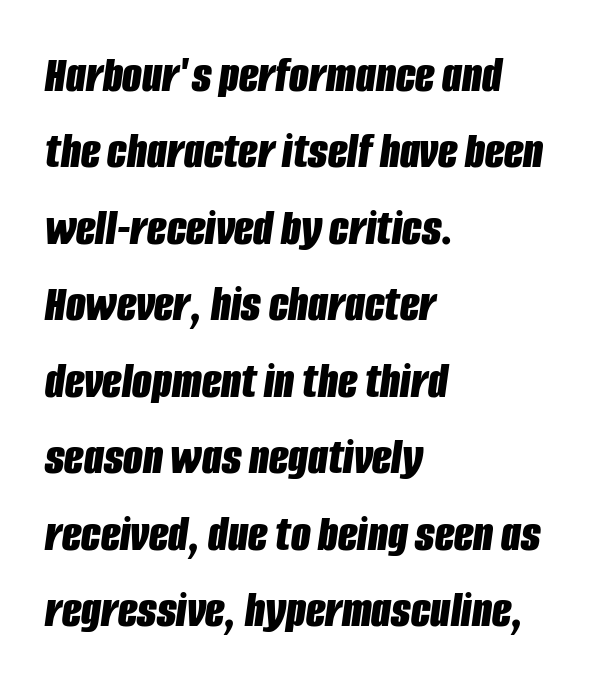
{"italic": "yes", "lean": "right", "slant_degrees": 8, "bold": "yes", "weight": "bold", "width": "condensed", "stroke_contrast": "low", "x_height": "large", "monospaced": "no", "underline": "no", "align": "left", "line_spacing": "normal", "line_spacing_ratio": 1.5, "letter_spacing": "normal", "letter_spacing_em": 0.0, "glyph_px": 51}
